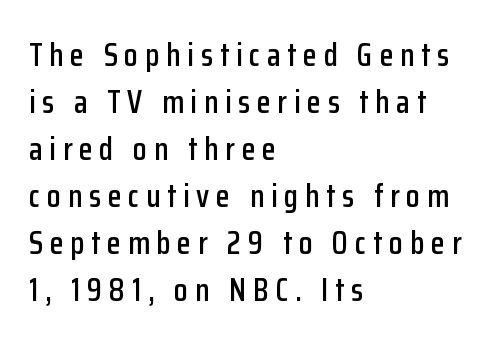
Quick note: not italic, upright. Caption: expanded tracking, letters set apart. Look at the bottom of the vertical strokes: they stop flat, with no serifs. One-word summary of the alignment: left.
